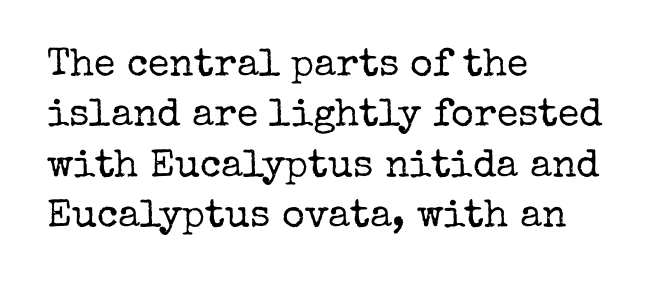
Q: Is the text bold? A: No.
Q: Is the text italic (slanted)? A: No, it is upright.
Q: Is the typeface a serif or a sans-serif typeface? A: Serif.
Q: Is the text underlined? A: No.
Q: How is the paragraph aligned? A: Left-aligned.
Q: Is the spacing between letters normal or unusually wide? A: Normal.
Q: Is the spacing between lines tight, normal or loose? A: Normal.
Q: Width (condensed, normal, or wide)? A: Normal.
Q: Stroke contrast? A: Low.
Q: x-height? A: Medium.
Q: Monospaced? A: No.
